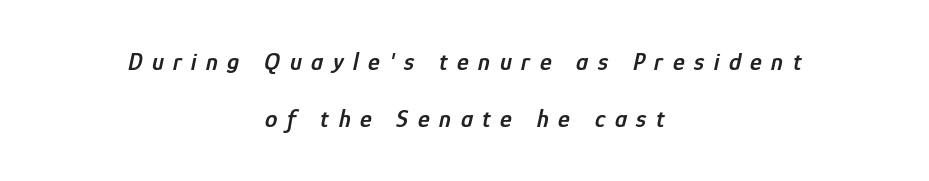
The font's italic variant was chosen for this text. The baseline area is clear. Semibold letterforms, between regular and bold. Honestly, the letter spacing is so wide it's the main thing you notice.
